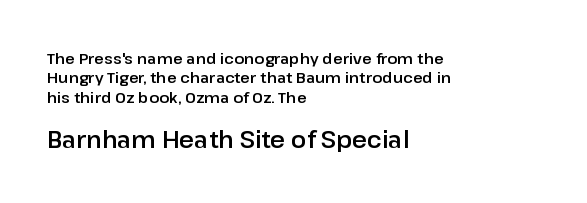
{"italic": "no", "underline": "no", "align": "left", "line_spacing": "normal", "line_spacing_ratio": 1.29, "letter_spacing": "normal", "letter_spacing_em": 0.0, "larger_block": "second", "size_ratio": 1.53, "glyph_px": 23}
